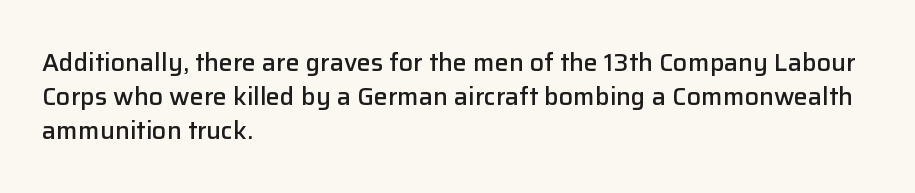
Compared with typical body copy, the letter spacing here is the same. Words float on clear page, feet unadorned. This is the regular roman posture of the typeface. The strokes are fattened partway — semibold, not bold.
